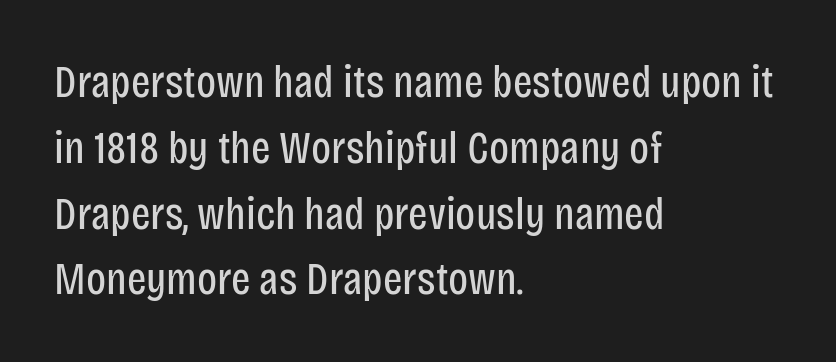
Q: Is the text bold? A: No.
Q: Is the text italic (slanted)? A: No, it is upright.
Q: Is the typeface a serif or a sans-serif typeface? A: Sans-serif.
Q: Is the text underlined? A: No.
Q: How is the paragraph aligned? A: Left-aligned.
Q: Is the spacing between letters normal or unusually wide? A: Normal.
Q: Is the spacing between lines tight, normal or loose? A: Normal.
Q: Width (condensed, normal, or wide)? A: Condensed.
Q: Stroke contrast? A: Low.
Q: x-height? A: Large.
Q: Monospaced? A: No.
